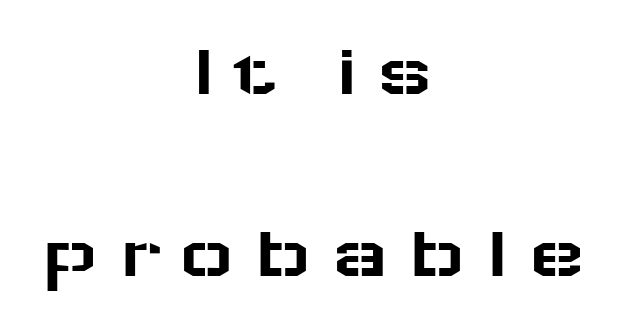
{"serif": "no", "italic": "no", "width": "wide", "stroke_contrast": "low", "x_height": "medium", "monospaced": "no", "underline": "no", "align": "center", "line_spacing": "loose", "line_spacing_ratio": 2.4, "letter_spacing": "wide", "letter_spacing_em": 0.24, "glyph_px": 76}
